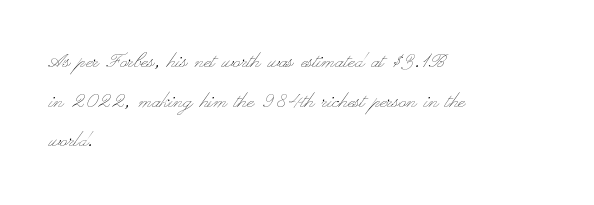
Q: Is the text bold? A: No.
Q: Is the text italic (slanted)? A: Yes.
Q: Is the text underlined? A: No.
Q: How is the paragraph aligned? A: Left-aligned.
Q: Is the spacing between letters normal or unusually wide? A: Normal.
Q: Is the spacing between lines tight, normal or loose? A: Normal.
